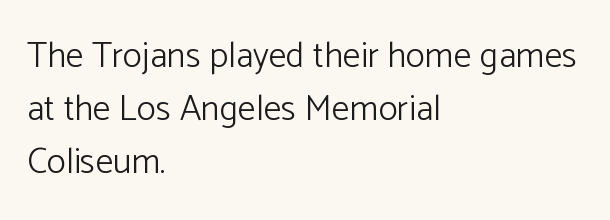
The image shows 36 px light sans-serif type, upright; set left-aligned, normal line spacing (1.47x), normal letter spacing, not underlined; low stroke contrast and a medium x-height.
